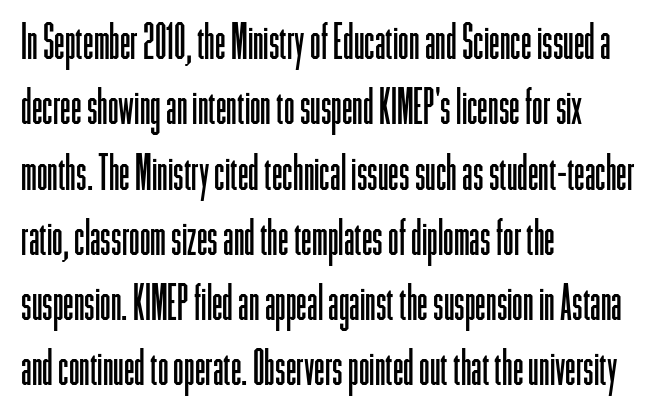
The image shows 48 px light, condensed sans-serif type, upright; set left-aligned, normal line spacing (1.36x), normal letter spacing, not underlined; low stroke contrast and a medium x-height.
